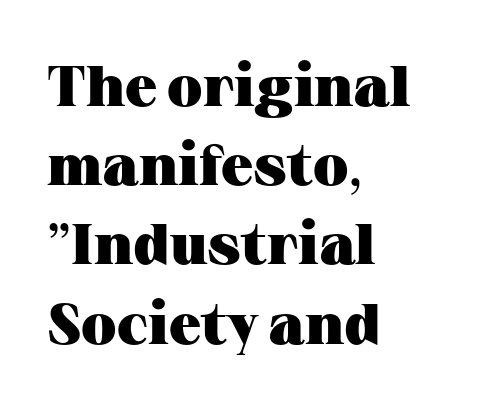
The line texture is even and compact thanks to regular tracking. The typesetter chose a ragged-right arrangement here. The line-height multiplier appears to be the usual default. Do the letters lean? They stand straight. Nobody drew a line under any word here.
